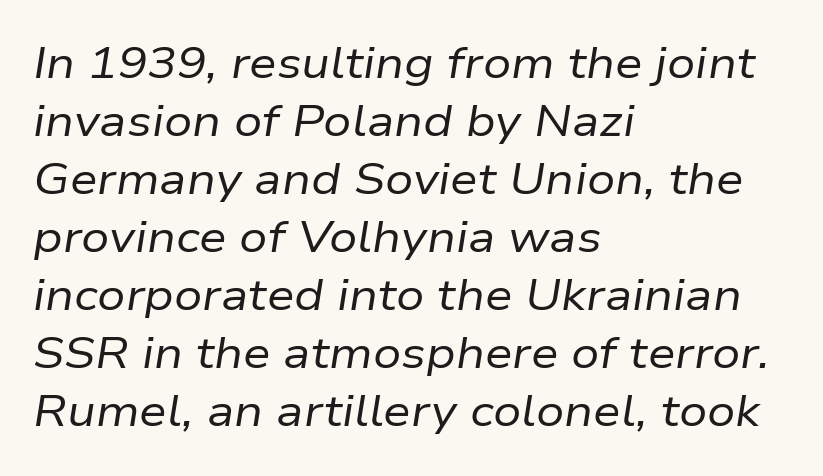
The image shows 44 px regular-weight type, italic (leaning right); set left-aligned, normal line spacing (1.32x), normal letter spacing, not underlined; low stroke contrast and a medium x-height.
